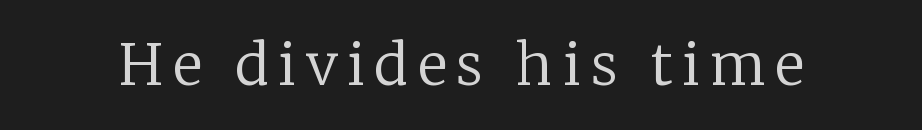
The image shows 56 px regular-weight serif type, upright; set not underlined; low stroke contrast and a medium x-height.
